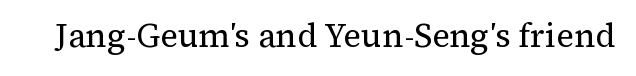
This sample uses plain, unmodified letter spacing. Old-style or modern, the face here clearly has serifs. The space beneath each line is pristine and unruled. A typesetter would call this proportional, since set widths differ per character. Do the letters lean? They stand straight. This reads as an unemphasized weight, regular at the heaviest.
